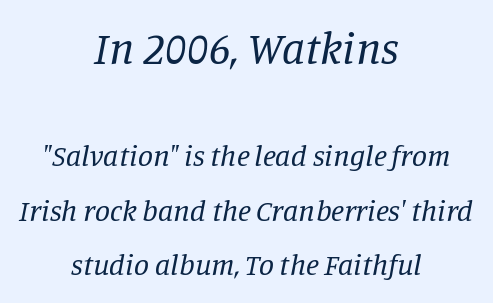
Q: Is the text bold? A: No.
Q: Is the text italic (slanted)? A: Yes, it leans right by about 11 degrees.
Q: Is the typeface a serif or a sans-serif typeface? A: Serif.
Q: Is the text underlined? A: No.
Q: How is the paragraph aligned? A: Centered.
Q: Is the spacing between letters normal or unusually wide? A: Normal.
Q: Which block of text is set in a larger size, the first (top) or the second (bottom)? A: The first (top) one.
Q: Width (condensed, normal, or wide)? A: Normal.
Q: Stroke contrast? A: Low.
Q: x-height? A: Large.
Q: Monospaced? A: No.
